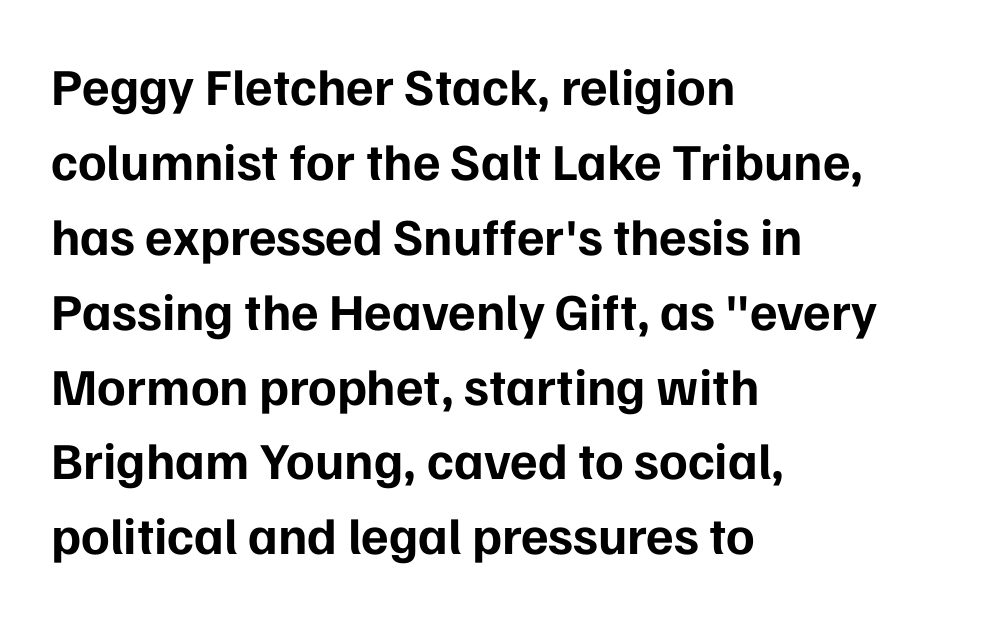
Q: Is the text bold? A: Yes.
Q: Is the text italic (slanted)? A: No, it is upright.
Q: Is the typeface a serif or a sans-serif typeface? A: Sans-serif.
Q: Is the text underlined? A: No.
Q: How is the paragraph aligned? A: Left-aligned.
Q: Is the spacing between letters normal or unusually wide? A: Normal.
Q: Is the spacing between lines tight, normal or loose? A: Normal.
Q: Width (condensed, normal, or wide)? A: Normal.
Q: Stroke contrast? A: Low.
Q: x-height? A: Medium.
Q: Monospaced? A: No.
